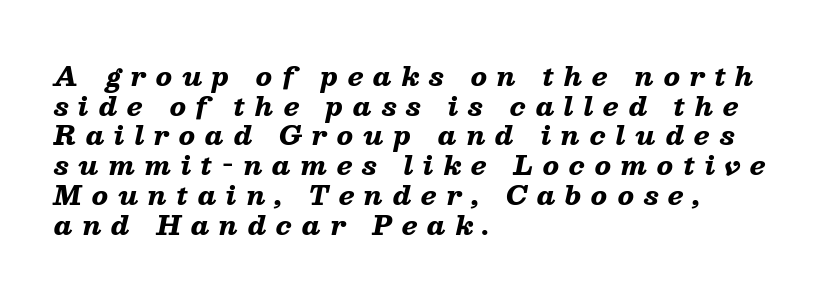
Q: Is the text bold? A: Yes.
Q: Is the text italic (slanted)? A: Yes, it leans right by about 13 degrees.
Q: Is the text underlined? A: No.
Q: How is the paragraph aligned? A: Left-aligned.
Q: Is the spacing between letters normal or unusually wide? A: Unusually wide.
